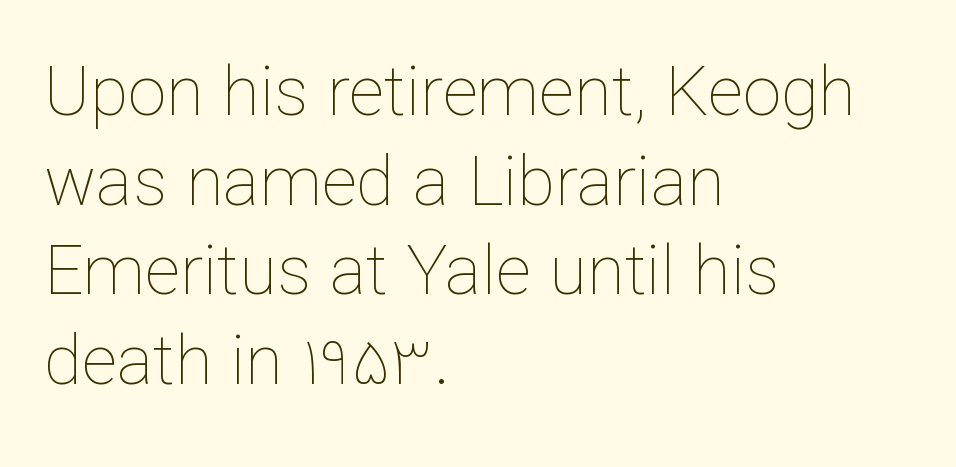
Rows of type keep a routine distance in the vertical direction. Varying glyph widths throughout — classic text-font behaviour. Tracking here is standard; glyphs follow each other at the usual distance. The type sits square on the baseline with zero lean. Each row of text sits above clean, open space. The rendering anchors every line to the left-hand side.
